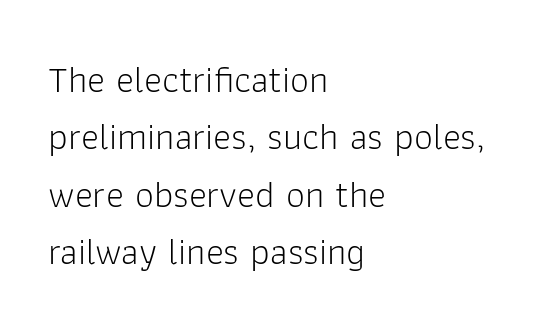
The image shows 38 px light sans-serif type, upright; set left-aligned, normal line spacing (1.51x), normal letter spacing, not underlined; low stroke contrast and a medium x-height.
